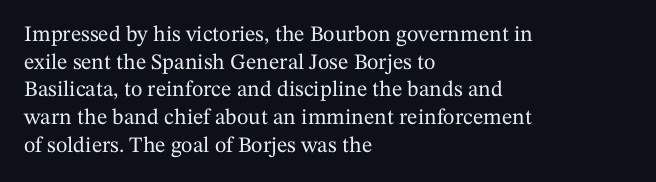
The image shows 22 px text type, upright; set left-aligned, normal line spacing (1.26x), normal letter spacing, not underlined.
